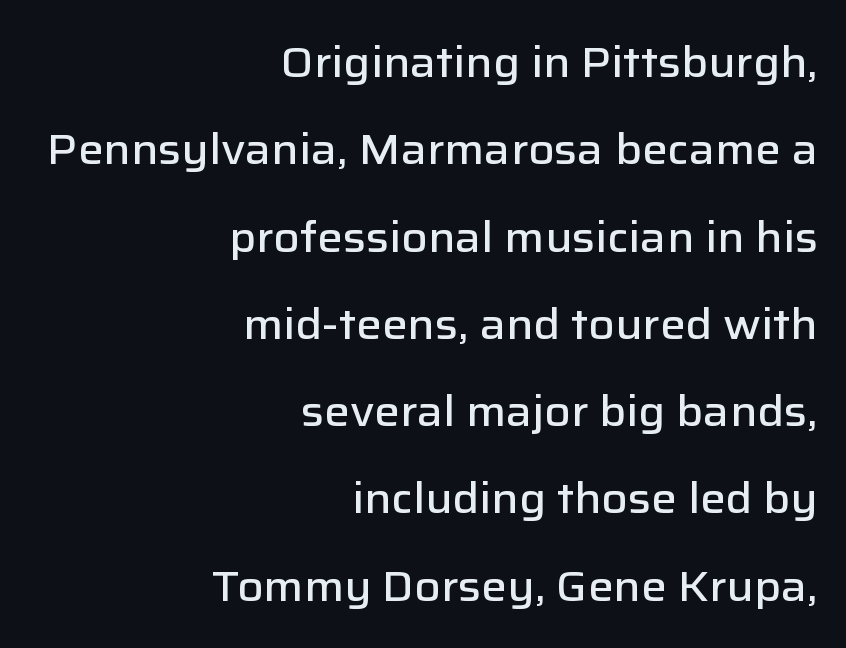
{"serif": "no", "italic": "no", "bold": "semi", "weight": "semibold", "width": "normal", "stroke_contrast": "low", "x_height": "medium", "monospaced": "no", "underline": "no", "align": "right", "line_spacing": "loose", "line_spacing_ratio": 2.03, "letter_spacing": "normal", "letter_spacing_em": 0.0, "glyph_px": 43}
